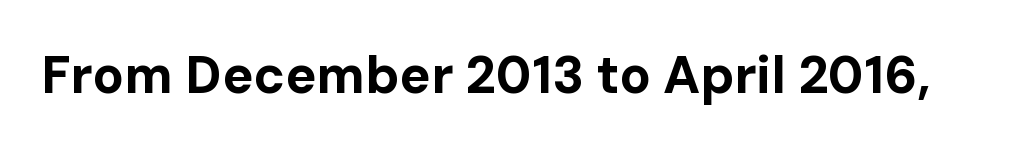
Q: Is the text bold? A: Yes.
Q: Is the text italic (slanted)? A: No, it is upright.
Q: Is the typeface a serif or a sans-serif typeface? A: Sans-serif.
Q: Is the text underlined? A: No.
Q: Is the spacing between letters normal or unusually wide? A: Normal.
Q: Width (condensed, normal, or wide)? A: Normal.
Q: Stroke contrast? A: Low.
Q: x-height? A: Medium.
Q: Monospaced? A: No.
